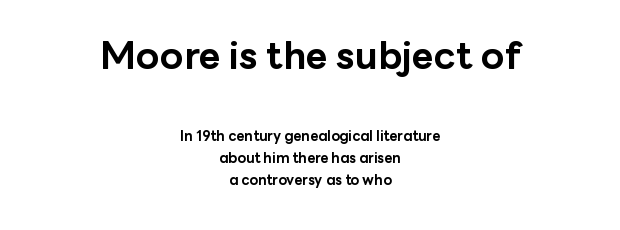
Compared with typical body copy, the letter spacing here is the same. Whoever set this made the first block the dominant, larger element. The gap between lines stays unmarked. A sans-serif font was chosen for this passage. Reading down the block, each line starts at a different indent, mirrored at its end. The sample has been set heavy, in full bold.
